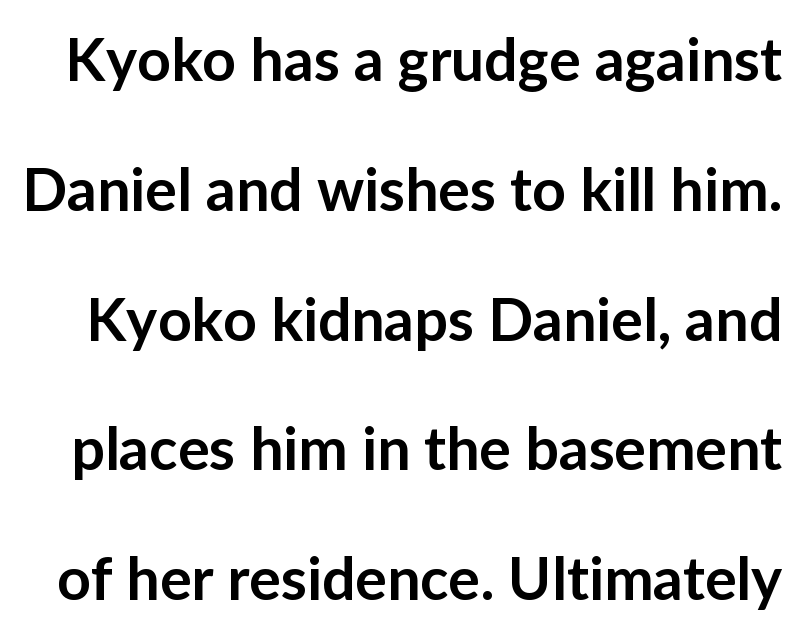
{"serif": "no", "italic": "no", "bold": "semi", "weight": "semibold", "width": "normal", "stroke_contrast": "low", "x_height": "medium", "monospaced": "no", "underline": "no", "line_spacing": "loose", "line_spacing_ratio": 2.2, "letter_spacing": "normal", "letter_spacing_em": 0.0, "glyph_px": 59}
